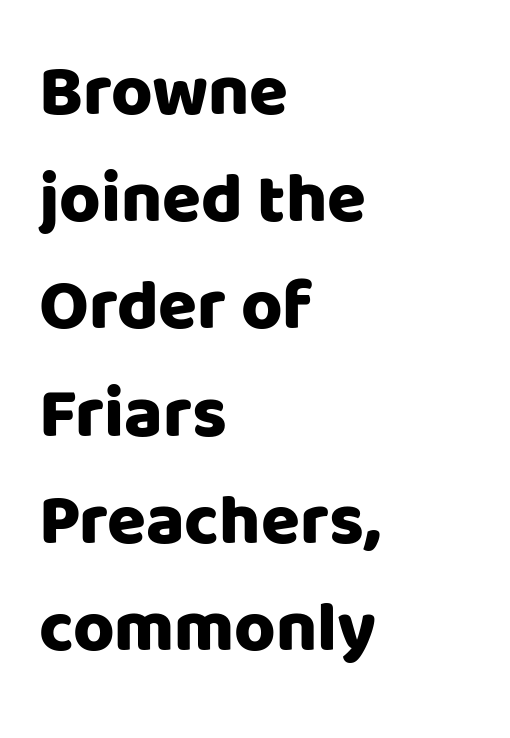
Q: Is the text italic (slanted)? A: No, it is upright.
Q: Is the typeface a serif or a sans-serif typeface? A: Sans-serif.
Q: Is the text underlined? A: No.
Q: How is the paragraph aligned? A: Left-aligned.
Q: Is the spacing between letters normal or unusually wide? A: Normal.
Q: Is the spacing between lines tight, normal or loose? A: Normal.
Q: Width (condensed, normal, or wide)? A: Normal.
Q: Stroke contrast? A: Low.
Q: x-height? A: Large.
Q: Monospaced? A: No.
